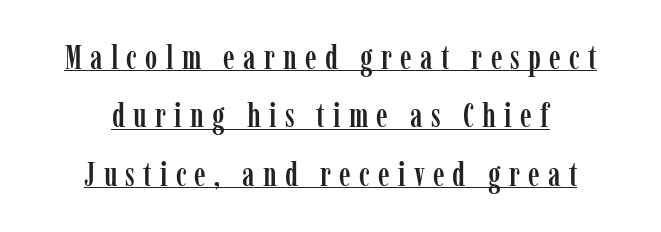
The passage shown is typed in a proportional face where columns would drift. This rendering uses center alignment, leaving both contours irregular but symmetric. A serif font was chosen for this passage. The lettering holds an erect, upright posture throughout. Words appear elongated and porous because spacing is wide.
